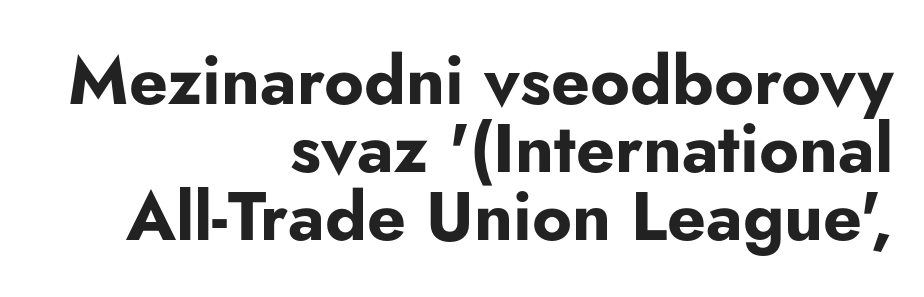
Q: Is the text bold? A: Yes.
Q: Is the text italic (slanted)? A: No, it is upright.
Q: Is the typeface a serif or a sans-serif typeface? A: Sans-serif.
Q: Is the text underlined? A: No.
Q: How is the paragraph aligned? A: Right-aligned.
Q: Is the spacing between letters normal or unusually wide? A: Normal.
Q: Is the spacing between lines tight, normal or loose? A: Tight.
Q: Width (condensed, normal, or wide)? A: Normal.
Q: Stroke contrast? A: Low.
Q: x-height? A: Small.
Q: Monospaced? A: No.
